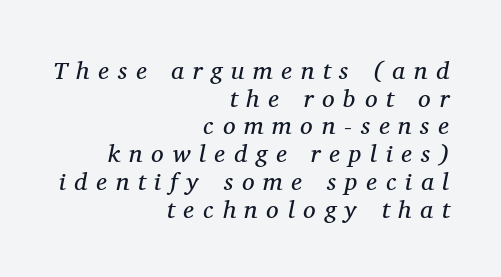
The image shows 25 px text type, italic (leaning right); set right-aligned, tight line spacing (1.11x), unusually wide letter spacing (+0.35 em), not underlined.
